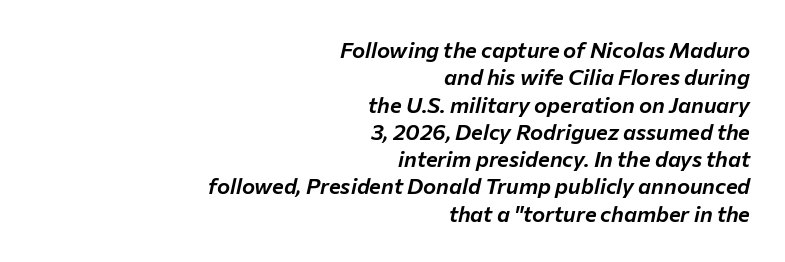
Between one letter and the next there's only the usual sliver of space. Underline: absent. The rendering anchors every line to the right-hand side. Is the type slanted? Yes — the strokes lean at a clear angle.
